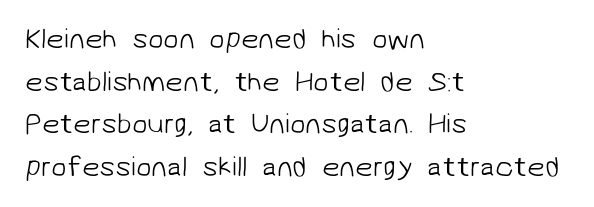
A typesetter would call this leading conventional body-copy spacing. Look at the tracking — it's just the regular setting, nothing added. Check where the strokes stop: nothing finishes them off — pure sans. The typesetter chose a ragged-right arrangement here. Is the type heavy? It reads as light-to-regular instead. Do the characters align in a grid? No, the font is proportional.
